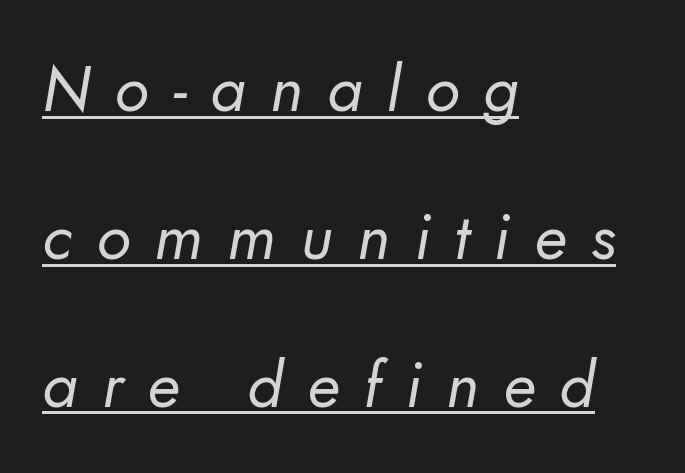
Q: Is the text bold? A: No.
Q: Is the typeface a serif or a sans-serif typeface? A: Sans-serif.
Q: Is the text underlined? A: Yes.
Q: How is the paragraph aligned? A: Left-aligned.
Q: Is the spacing between letters normal or unusually wide? A: Unusually wide.
Q: Is the spacing between lines tight, normal or loose? A: Loose.
Q: Width (condensed, normal, or wide)? A: Normal.
Q: Stroke contrast? A: Low.
Q: x-height? A: Small.
Q: Monospaced? A: No.
